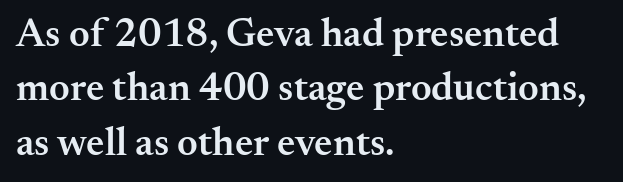
Q: Is the text bold? A: Semi-bold.
Q: Is the text italic (slanted)? A: No, it is upright.
Q: Is the typeface a serif or a sans-serif typeface? A: Serif.
Q: Is the text underlined? A: No.
Q: How is the paragraph aligned? A: Left-aligned.
Q: Is the spacing between letters normal or unusually wide? A: Normal.
Q: Is the spacing between lines tight, normal or loose? A: Normal.
Q: Width (condensed, normal, or wide)? A: Normal.
Q: Stroke contrast? A: Medium.
Q: x-height? A: Small.
Q: Monospaced? A: No.
